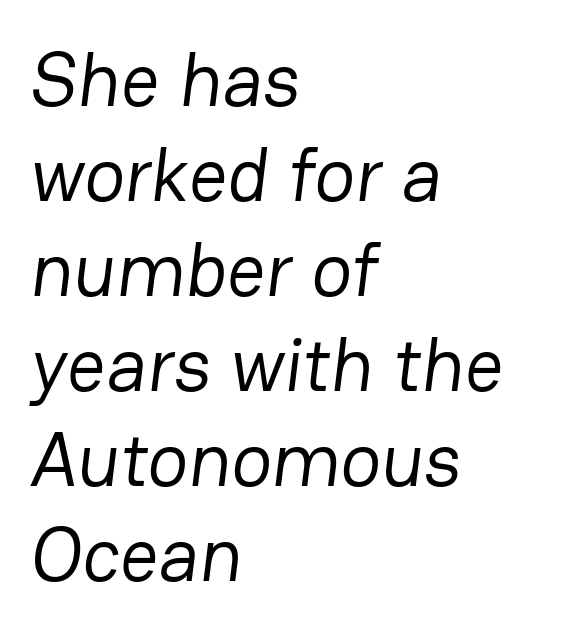
Q: Is the text bold? A: No.
Q: Is the typeface a serif or a sans-serif typeface? A: Sans-serif.
Q: Is the text underlined? A: No.
Q: How is the paragraph aligned? A: Left-aligned.
Q: Is the spacing between letters normal or unusually wide? A: Normal.
Q: Is the spacing between lines tight, normal or loose? A: Normal.
Q: Width (condensed, normal, or wide)? A: Normal.
Q: Stroke contrast? A: Low.
Q: x-height? A: Medium.
Q: Monospaced? A: No.
